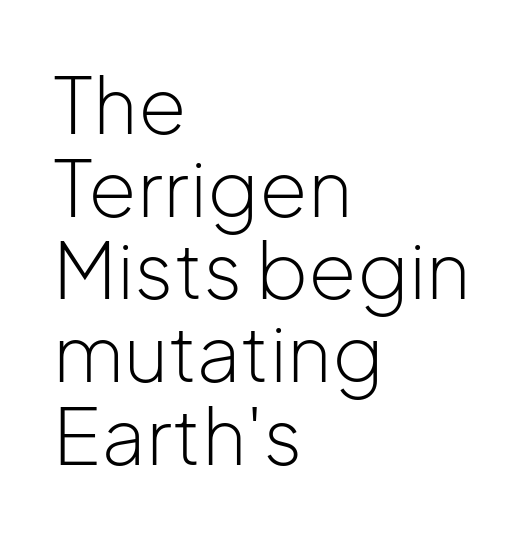
{"serif": "no", "italic": "no", "bold": "no", "weight": "light", "width": "normal", "stroke_contrast": "low", "x_height": "medium", "monospaced": "no", "underline": "no", "align": "left", "line_spacing": "tight", "line_spacing_ratio": 1.06, "letter_spacing": "normal", "letter_spacing_em": 0.0, "glyph_px": 78}
